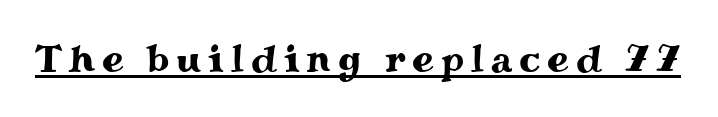
Q: Is the text italic (slanted)? A: No, it is upright.
Q: Is the typeface a serif or a sans-serif typeface? A: Serif.
Q: Is the text underlined? A: Yes.
Q: Width (condensed, normal, or wide)? A: Wide.
Q: Stroke contrast? A: Medium.
Q: x-height? A: Small.
Q: Monospaced? A: No.
